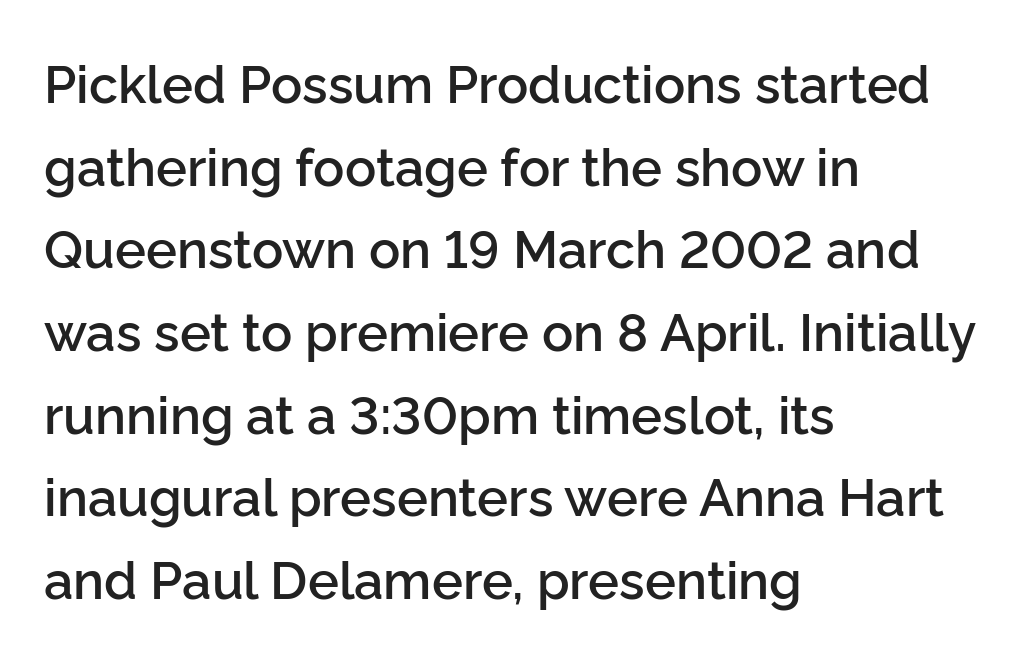
Q: Is the text bold? A: Semi-bold.
Q: Is the text italic (slanted)? A: No, it is upright.
Q: Is the typeface a serif or a sans-serif typeface? A: Sans-serif.
Q: Is the text underlined? A: No.
Q: How is the paragraph aligned? A: Left-aligned.
Q: Is the spacing between letters normal or unusually wide? A: Normal.
Q: Is the spacing between lines tight, normal or loose? A: Normal.
Q: Width (condensed, normal, or wide)? A: Normal.
Q: Stroke contrast? A: Low.
Q: x-height? A: Medium.
Q: Monospaced? A: No.
